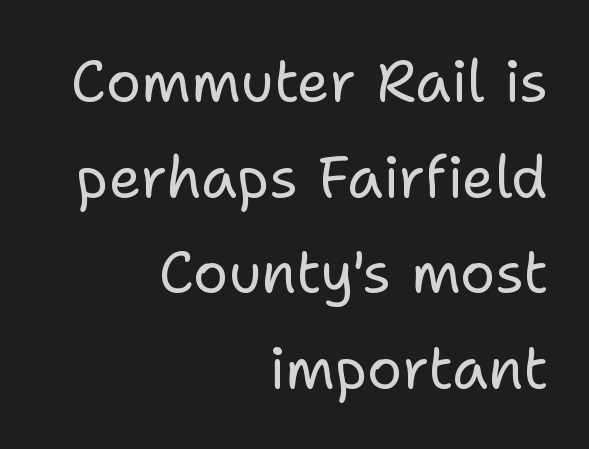
The image shows 58 px regular-weight sans-serif type, upright; set right-aligned, normal line spacing (1.65x), normal letter spacing, not underlined; low stroke contrast and a medium x-height.
